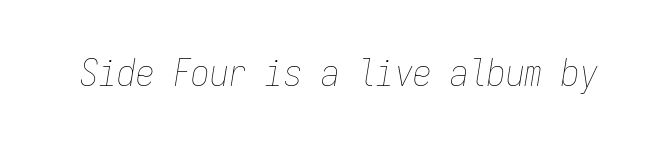
Is the type heavy? It reads as light-to-regular instead. Think of a typewriter: that constant character pitch is what you see here. The font's italic variant was chosen for this text. Descenders are the only things crossing below the line.
